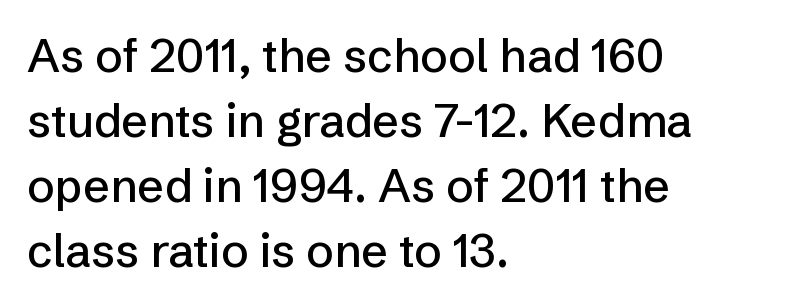
{"serif": "no", "italic": "no", "width": "normal", "stroke_contrast": "low", "x_height": "medium", "monospaced": "no", "underline": "no", "align": "left", "line_spacing": "normal", "line_spacing_ratio": 1.41, "letter_spacing": "normal", "letter_spacing_em": 0.0, "glyph_px": 46}
